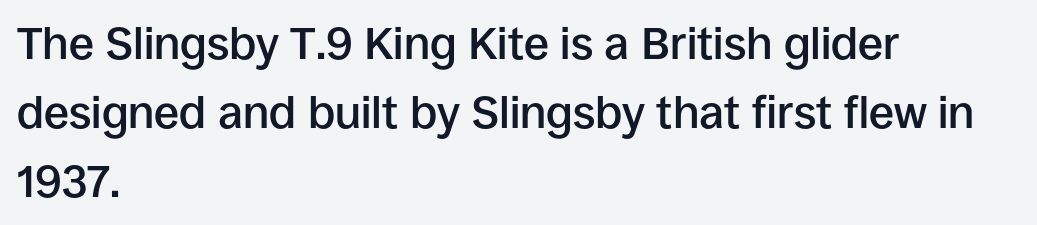
The image shows 45 px semibold sans-serif type, upright; set left-aligned, normal line spacing (1.53x), normal letter spacing, not underlined; low stroke contrast and a large x-height.
